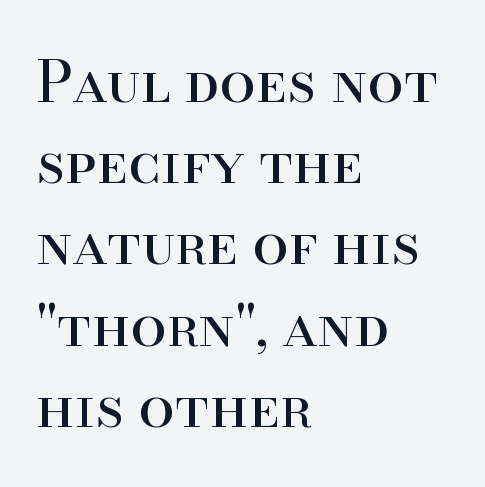
Looks like regular typesetting: each glyph gets only the width it needs. Characters remain perfectly vertical along every line. Default kerning and tracking; the words read as compact shapes. Heft: none added — not bold.
